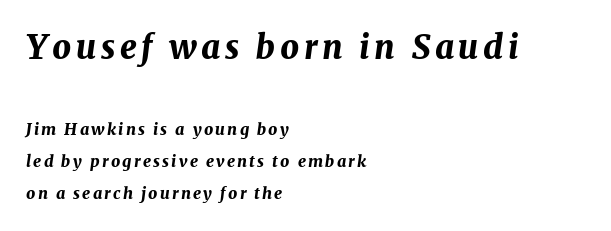
The image shows 33 px bold type, italic (leaning right); set left-aligned, loose line spacing (2.01x), not underlined; the first (top) block is 2.06x larger; medium stroke contrast and a medium x-height.
